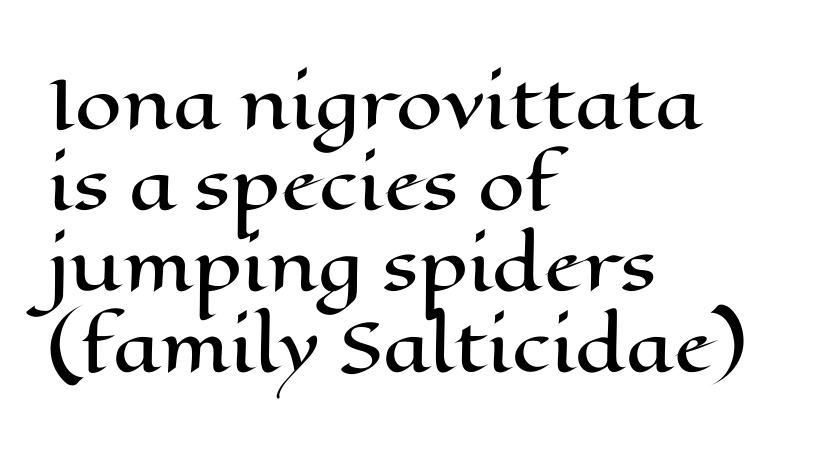
These lines stack with their left ends in a neat column. There is no visible air inserted between adjacent glyphs. Type without underlining. The rendering uses natural spacing where letterforms have individual widths.
